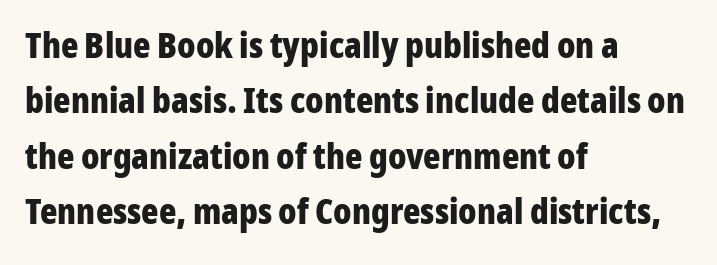
{"serif": "no", "italic": "no", "bold": "yes", "weight": "bold", "width": "condensed", "stroke_contrast": "low", "x_height": "medium", "monospaced": "no", "underline": "no", "align": "left", "line_spacing": "normal", "line_spacing_ratio": 1.54, "letter_spacing": "normal", "letter_spacing_em": 0.0, "glyph_px": 36}
